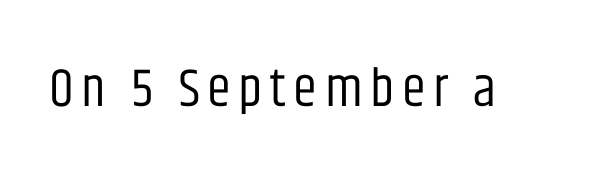
Are there feet on the stems? There aren't — it's a sans. Summary of weight: not heavy and not bold. Ordinary non-slanted type is in use. Character widths vary here, with narrow letters taking less room than wide ones. Has an underline been added? It has not.
